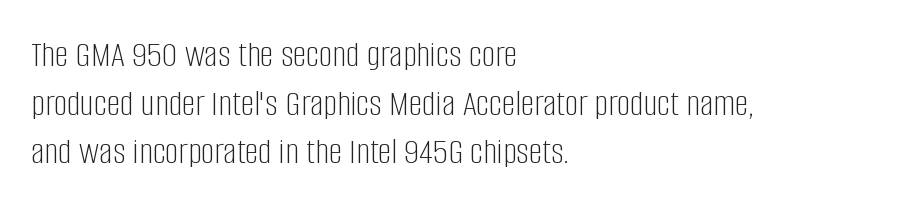
{"serif": "no", "italic": "no", "bold": "no", "weight": "light", "width": "condensed", "stroke_contrast": "low", "x_height": "large", "monospaced": "no", "underline": "no", "align": "left", "line_spacing": "normal", "line_spacing_ratio": 1.28, "letter_spacing": "normal", "letter_spacing_em": 0.0, "glyph_px": 38}
